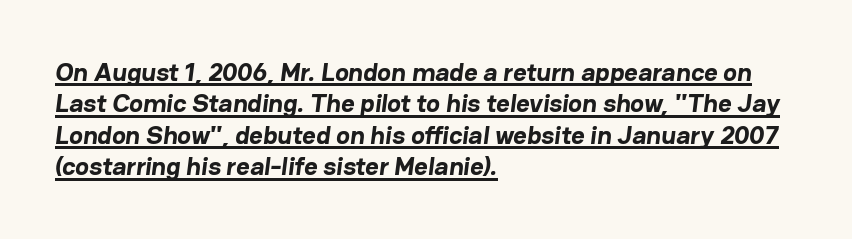
Short note: letters normally spaced. Heavy-handed strokes throughout: this text is bold. The typesetter chose a ragged-right arrangement here. In designer terms, the underline attribute is active on this setting.
